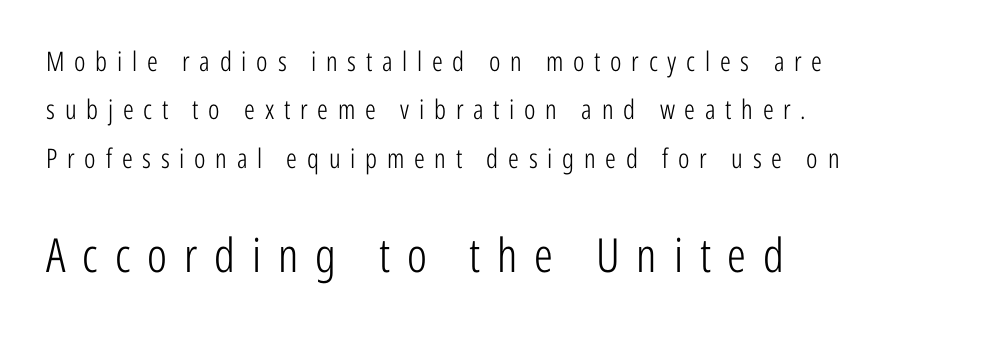
The image shows 47 px light, condensed sans-serif type, upright; set left-aligned, line spacing 1.79x, unusually wide letter spacing (+0.36 em), not underlined; the second (bottom) block is 1.74x larger; low stroke contrast and a medium x-height.
